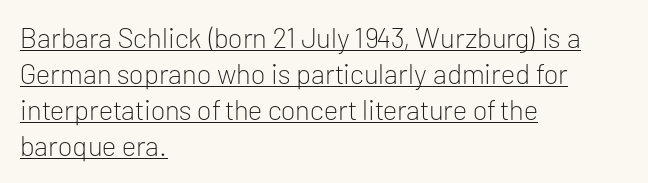
{"serif": "no", "italic": "no", "bold": "no", "weight": "light", "width": "normal", "stroke_contrast": "low", "x_height": "medium", "monospaced": "no", "underline": "yes", "align": "left", "line_spacing": "normal", "line_spacing_ratio": 1.29, "letter_spacing": "normal", "letter_spacing_em": 0.0, "glyph_px": 28}
